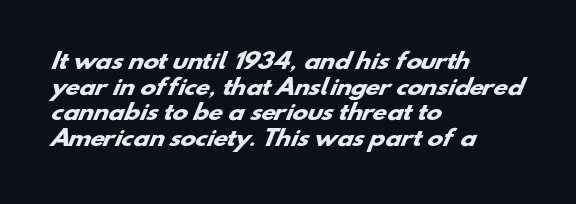
The image shows 21 px bold type; set left-aligned, line spacing 1.22x, normal letter spacing, not underlined.
